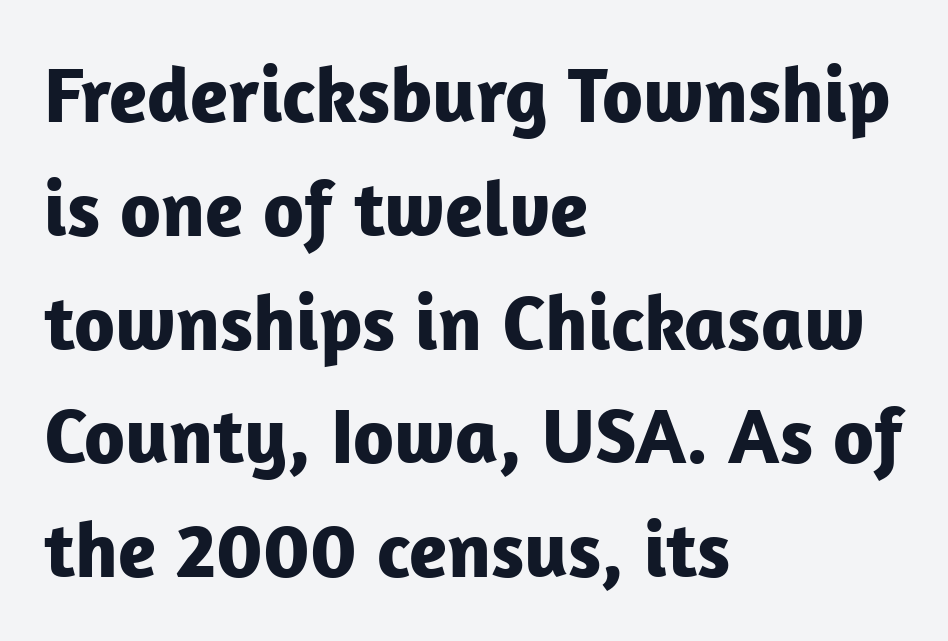
Q: Is the text bold? A: Yes.
Q: Is the text italic (slanted)? A: No, it is upright.
Q: Is the typeface a serif or a sans-serif typeface? A: Sans-serif.
Q: Is the text underlined? A: No.
Q: How is the paragraph aligned? A: Left-aligned.
Q: Is the spacing between letters normal or unusually wide? A: Normal.
Q: Is the spacing between lines tight, normal or loose? A: Normal.
Q: Width (condensed, normal, or wide)? A: Normal.
Q: Stroke contrast? A: Low.
Q: x-height? A: Medium.
Q: Monospaced? A: No.
